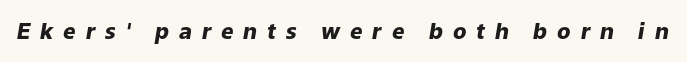
{"italic": "yes", "lean": "right", "slant_degrees": 9, "bold": "yes", "underline": "no", "letter_spacing": "wide", "letter_spacing_em": 0.45, "glyph_px": 22}
